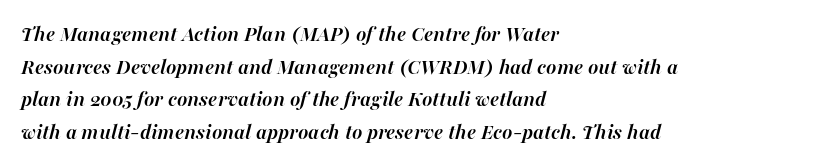
Q: Is the text bold? A: Yes.
Q: Is the text italic (slanted)? A: Yes, it leans right by about 16 degrees.
Q: Is the text underlined? A: No.
Q: How is the paragraph aligned? A: Left-aligned.
Q: Is the spacing between letters normal or unusually wide? A: Normal.
Q: Is the spacing between lines tight, normal or loose? A: Normal.
